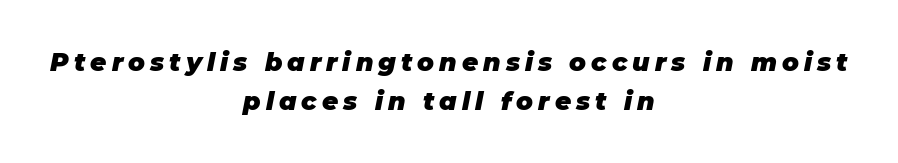
Successive baselines arrive at the customary interval. Words appear elongated and porous because spacing is wide. The font's italic variant was chosen for this text. This rendering uses center alignment, leaving both contours irregular but symmetric.
